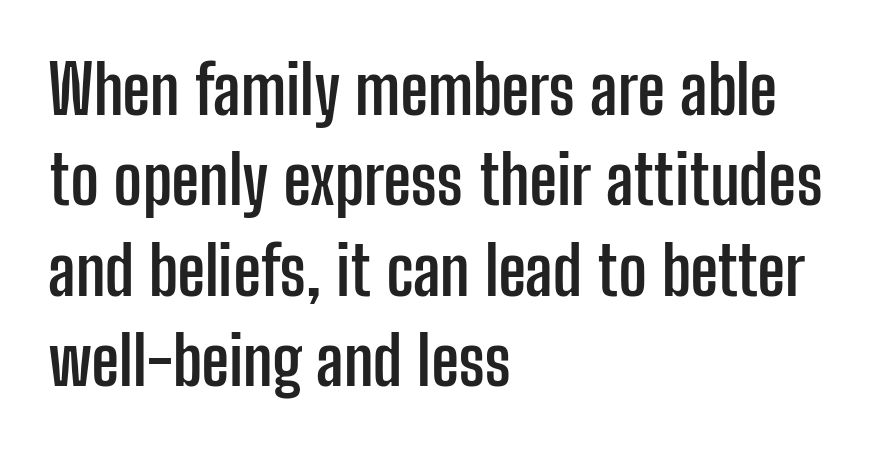
Q: Is the text bold? A: Yes.
Q: Is the text italic (slanted)? A: No, it is upright.
Q: Is the typeface a serif or a sans-serif typeface? A: Sans-serif.
Q: Is the text underlined? A: No.
Q: How is the paragraph aligned? A: Left-aligned.
Q: Is the spacing between letters normal or unusually wide? A: Normal.
Q: Is the spacing between lines tight, normal or loose? A: Normal.
Q: Width (condensed, normal, or wide)? A: Condensed.
Q: Stroke contrast? A: Low.
Q: x-height? A: Medium.
Q: Monospaced? A: No.
